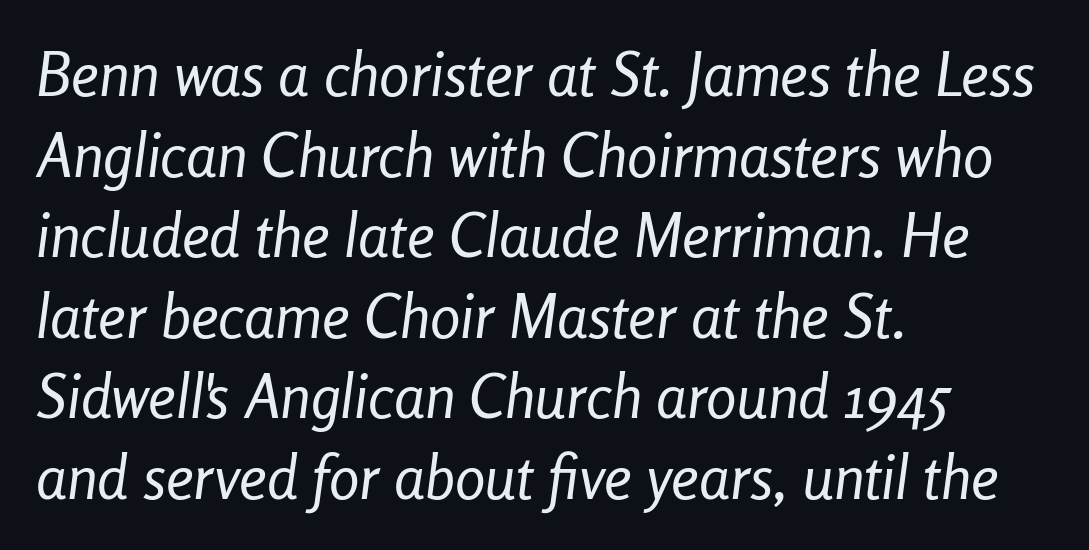
The characters are drawn with everyday or finer stroke widths. These lines are rendered in a variable-pitch font. Short note: letters normally spaced. Baseline-to-baseline distance is the conventional proportion of letter height. The space beneath each line is pristine and unruled.
